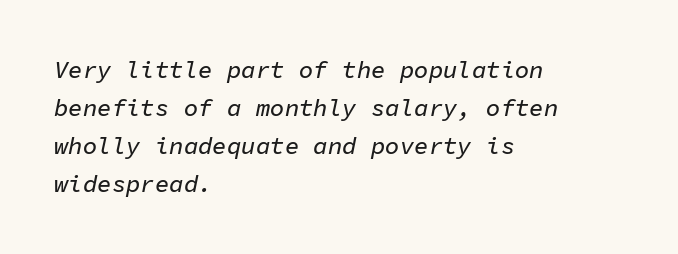
Q: Is the text italic (slanted)? A: Yes, it leans right by about 11 degrees.
Q: Is the text underlined? A: No.
Q: How is the paragraph aligned? A: Left-aligned.
Q: Is the spacing between letters normal or unusually wide? A: Normal.
Q: Is the spacing between lines tight, normal or loose? A: Normal.
